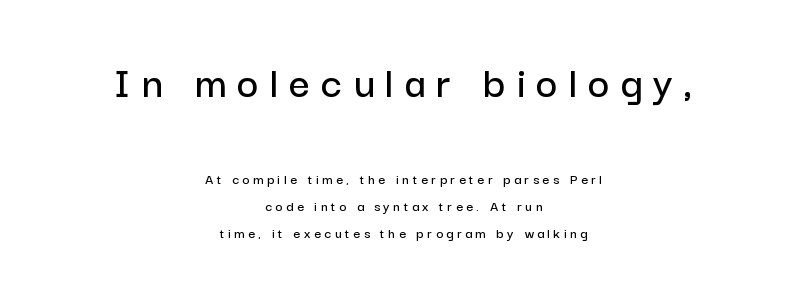
Lines of text with bare space underneath. The whitespace from short lines is split evenly between both sides. Style check: upright. Is the lower block the larger one? No — the upper block carries the bigger type.
